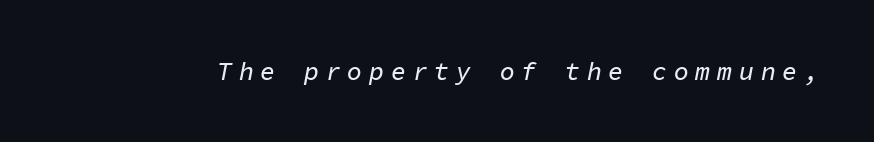
There's an unmistakable incline to the writing here. Between one letter and the next there's a generous, obvious gap. The space beneath each line is pristine and unruled.
